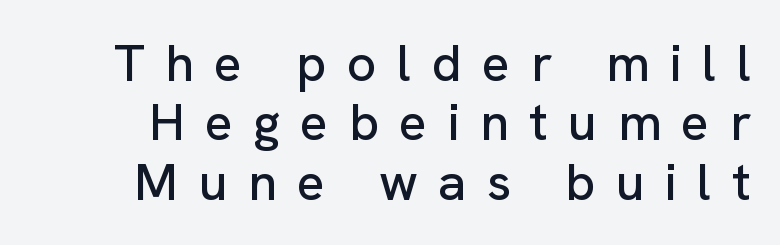
Q: Is the text italic (slanted)? A: No, it is upright.
Q: Is the typeface a serif or a sans-serif typeface? A: Sans-serif.
Q: Is the text underlined? A: No.
Q: Is the spacing between letters normal or unusually wide? A: Unusually wide.
Q: Is the spacing between lines tight, normal or loose? A: Tight.
Q: Width (condensed, normal, or wide)? A: Normal.
Q: Stroke contrast? A: Low.
Q: x-height? A: Medium.
Q: Monospaced? A: No.
